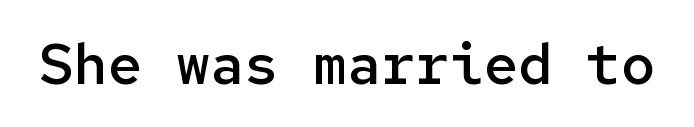
The image shows 57 px semibold sans-serif type, upright, monospaced; set normal letter spacing, not underlined; low stroke contrast and a medium x-height.
